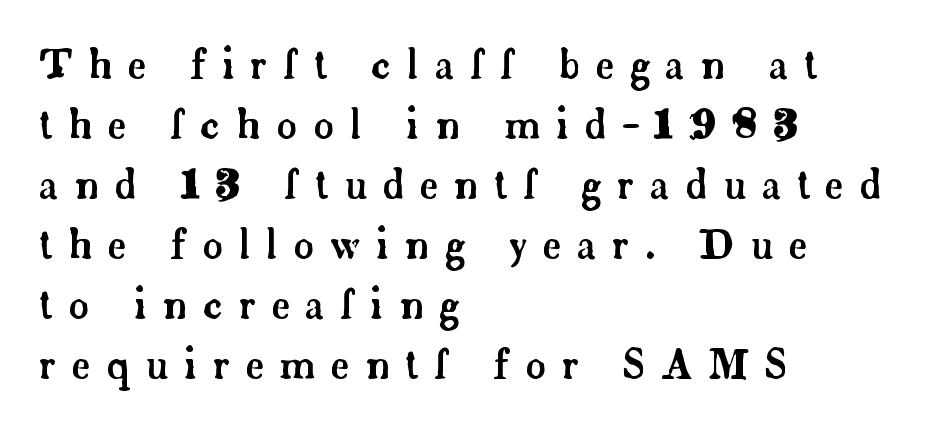
The image shows 40 px serif type, upright; set left-aligned, normal line spacing (1.5x), unusually wide letter spacing (+0.4 em), not underlined; low stroke contrast and a small x-height.
